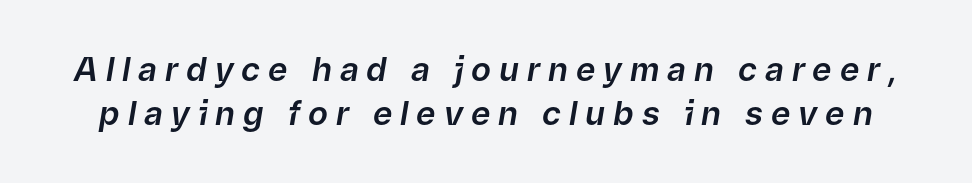
Type without underlining. Varying glyph widths throughout — classic text-font behaviour. Slant detected: the letters are inclined. Line spacing here is normal. The tracking reads as deliberately expanded to a designer's eye.
